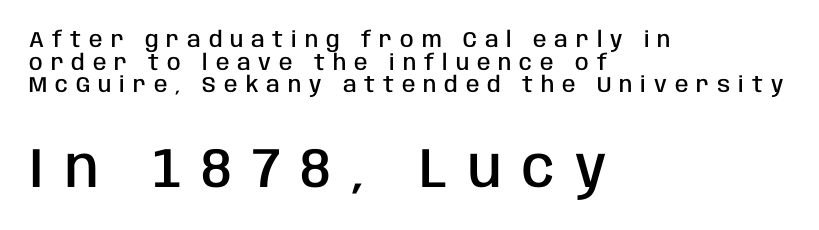
The image shows 56 px semibold, condensed sans-serif type, upright; set left-aligned, tight line spacing (1.03x), unusually wide letter spacing (+0.36 em), not underlined; the second (bottom) block is 2.55x larger; low stroke contrast and a large x-height.
